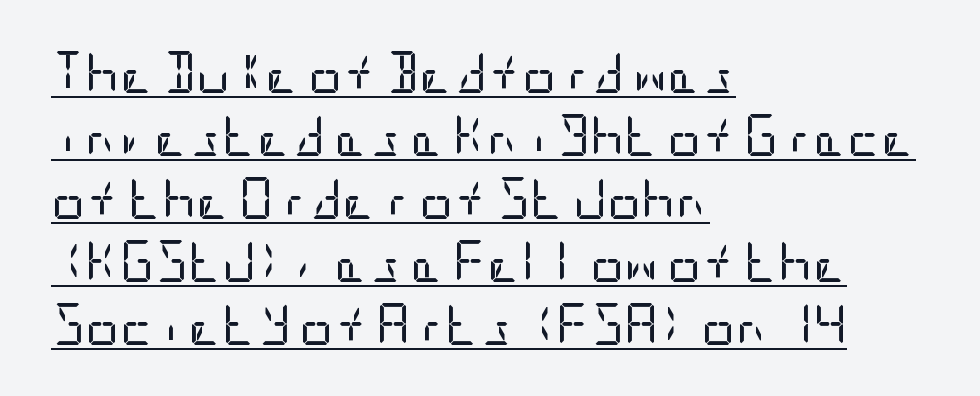
Q: Is the text bold? A: No.
Q: Is the text italic (slanted)? A: No, it is upright.
Q: Is the typeface a serif or a sans-serif typeface? A: Sans-serif.
Q: Is the text underlined? A: Yes.
Q: How is the paragraph aligned? A: Left-aligned.
Q: Is the spacing between letters normal or unusually wide? A: Normal.
Q: Is the spacing between lines tight, normal or loose? A: Normal.
Q: Width (condensed, normal, or wide)? A: Condensed.
Q: Stroke contrast? A: Low.
Q: x-height? A: Large.
